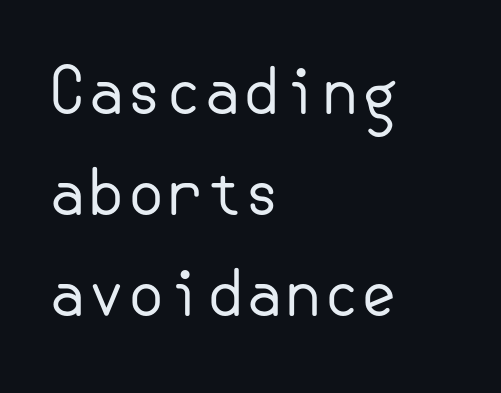
{"serif": "no", "italic": "no", "bold": "no", "weight": "regular", "width": "normal", "stroke_contrast": "low", "x_height": "small", "underline": "no", "align": "left", "line_spacing": "normal", "line_spacing_ratio": 1.6, "letter_spacing": "normal", "letter_spacing_em": 0.0, "glyph_px": 63}
